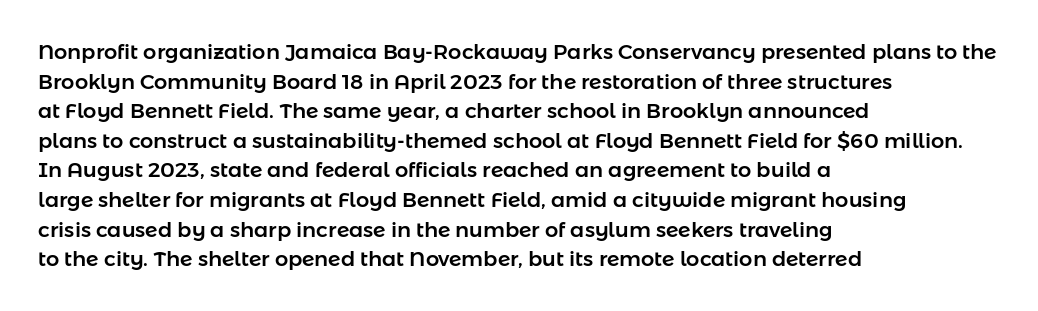
The image shows 21 px text type, upright; set left-aligned, normal line spacing (1.41x), normal letter spacing, not underlined.
